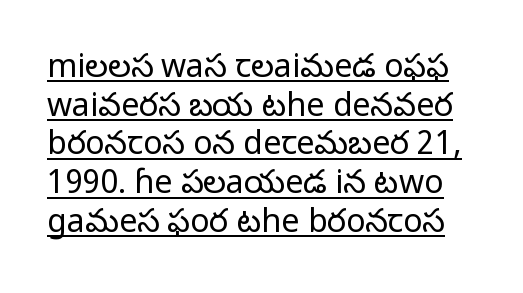
The image shows 32 px regular-weight sans-serif type, upright; set line spacing 1.21x, normal letter spacing, underlined; low stroke contrast and a medium x-height.
